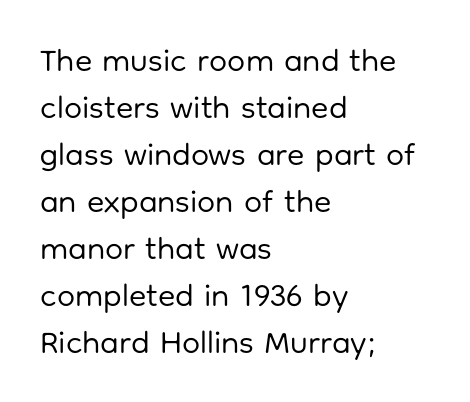
Q: Is the text bold? A: No.
Q: Is the text italic (slanted)? A: No, it is upright.
Q: Is the typeface a serif or a sans-serif typeface? A: Sans-serif.
Q: Is the text underlined? A: No.
Q: How is the paragraph aligned? A: Left-aligned.
Q: Is the spacing between letters normal or unusually wide? A: Normal.
Q: Is the spacing between lines tight, normal or loose? A: Normal.
Q: Width (condensed, normal, or wide)? A: Normal.
Q: Stroke contrast? A: Low.
Q: x-height? A: Medium.
Q: Monospaced? A: No.
